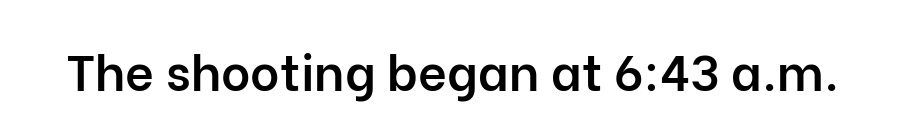
The tracking reads as untouched default to a designer's eye. The passage shown is typed in a proportional face where columns would drift. Posture: straight, roman, zero tilt. Type style note: lacks serifs. Unmarked baselines from the first word to the last.
